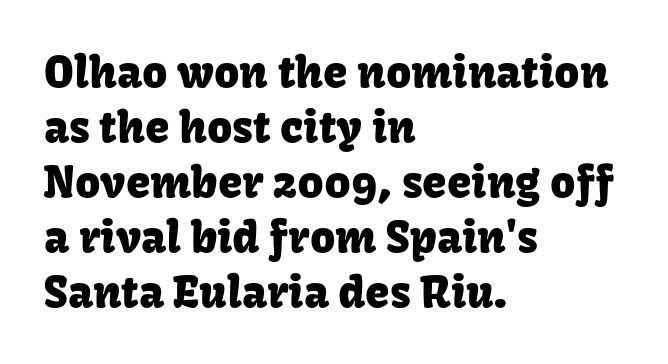
{"serif": "no", "italic": "no", "width": "normal", "stroke_contrast": "low", "x_height": "medium", "monospaced": "no", "underline": "no", "align": "left", "line_spacing": "normal", "line_spacing_ratio": 1.25, "letter_spacing": "normal", "letter_spacing_em": 0.0, "glyph_px": 44}
